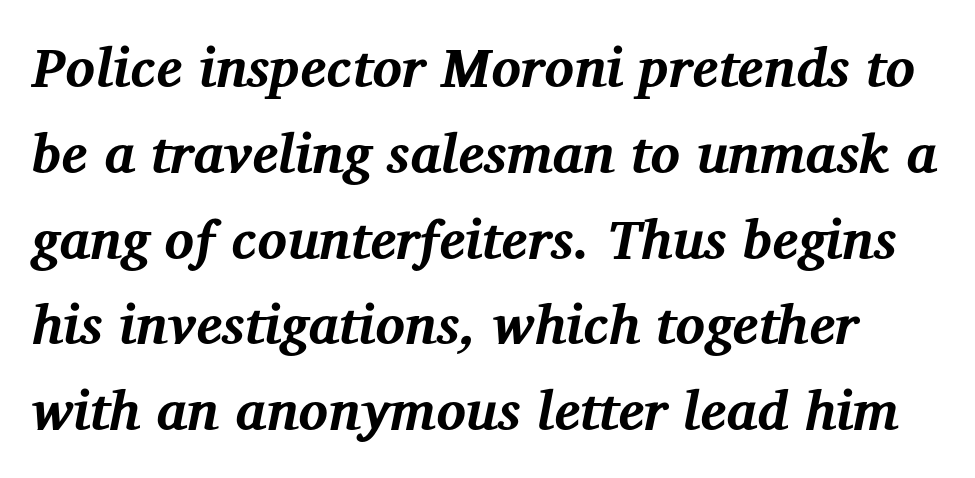
{"serif": "yes", "italic": "yes", "lean": "right", "slant_degrees": 12, "bold": "yes", "weight": "bold", "width": "normal", "stroke_contrast": "medium", "x_height": "medium", "monospaced": "no", "underline": "no", "line_spacing": "normal", "line_spacing_ratio": 1.56, "letter_spacing": "normal", "letter_spacing_em": 0.0, "glyph_px": 55}
